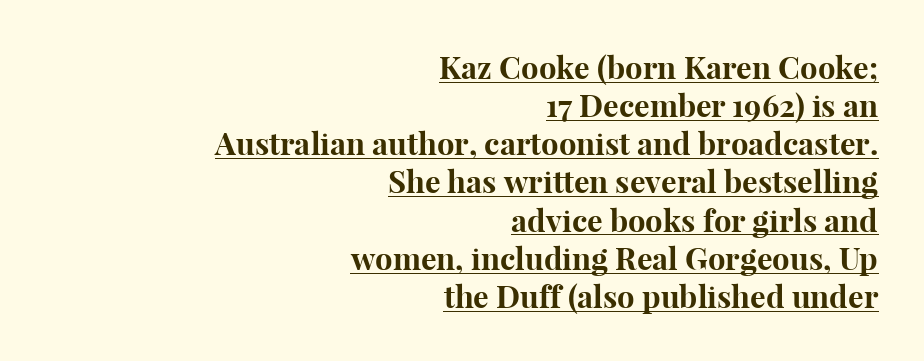
Decoration check: the copy is underlined. The rendering uses natural spacing where letterforms have individual widths. Inter-character spacing is left at the font's built-in metrics. These lines are composed in type with serifs. Posture: upright roman.
